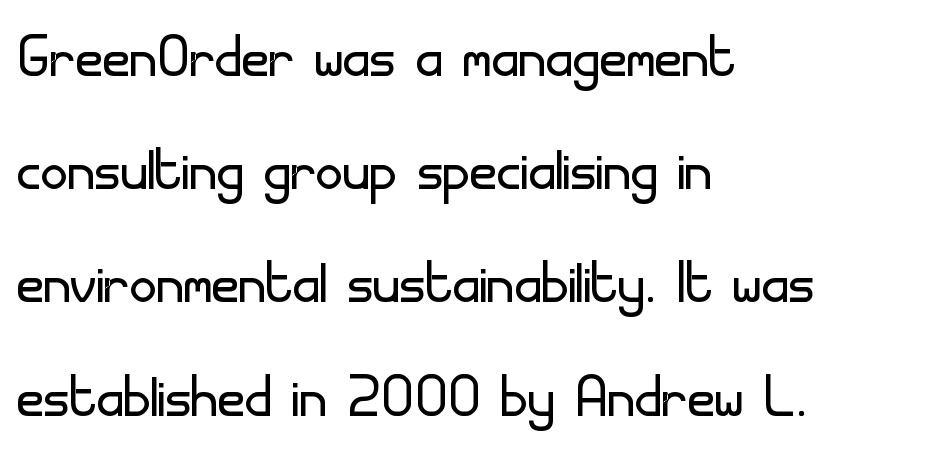
{"serif": "no", "italic": "no", "bold": "no", "weight": "light", "width": "normal", "stroke_contrast": "low", "x_height": "small", "monospaced": "no", "underline": "no", "align": "left", "line_spacing": "normal", "line_spacing_ratio": 1.51, "letter_spacing": "normal", "letter_spacing_em": 0.0, "glyph_px": 75}
